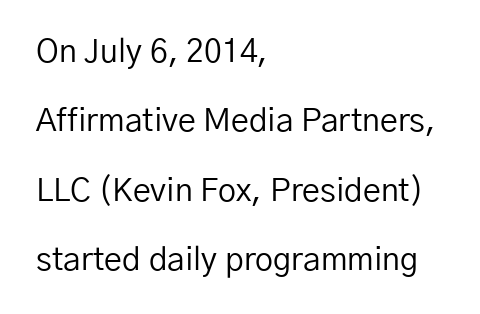
{"serif": "no", "italic": "no", "bold": "no", "weight": "regular", "width": "normal", "stroke_contrast": "low", "x_height": "medium", "monospaced": "no", "underline": "no", "align": "left", "line_spacing": "loose", "line_spacing_ratio": 2.17, "letter_spacing": "normal", "letter_spacing_em": 0.0, "glyph_px": 32}
